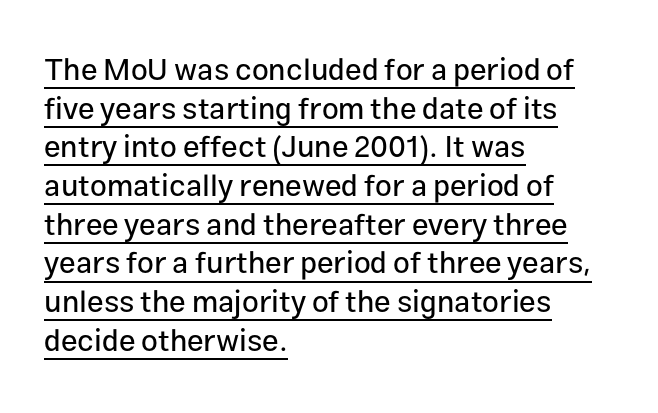
The image shows 30 px sans-serif type, upright; set left-aligned, normal line spacing (1.29x), normal letter spacing, underlined; low stroke contrast and a medium x-height.
